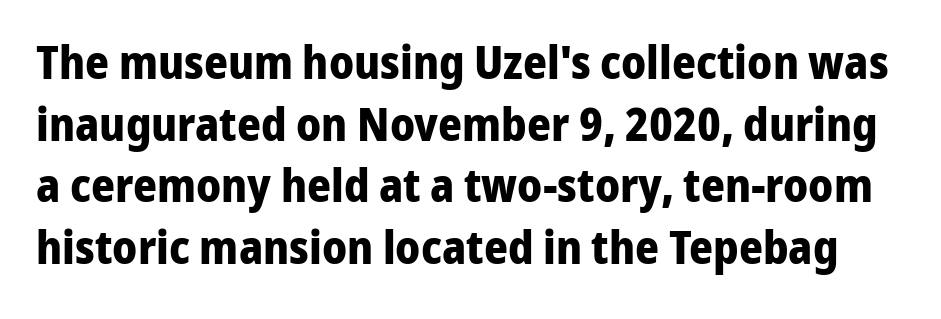
Q: Is the text bold? A: Yes.
Q: Is the text italic (slanted)? A: No, it is upright.
Q: Is the typeface a serif or a sans-serif typeface? A: Sans-serif.
Q: Is the text underlined? A: No.
Q: Is the spacing between letters normal or unusually wide? A: Normal.
Q: Is the spacing between lines tight, normal or loose? A: Normal.
Q: Width (condensed, normal, or wide)? A: Normal.
Q: Stroke contrast? A: Low.
Q: x-height? A: Medium.
Q: Monospaced? A: No.
